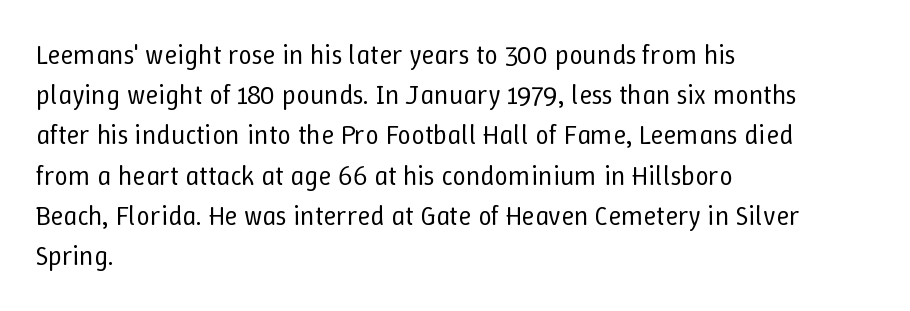
Q: Is the text bold? A: No.
Q: Is the text italic (slanted)? A: No, it is upright.
Q: Is the text underlined? A: No.
Q: How is the paragraph aligned? A: Left-aligned.
Q: Is the spacing between letters normal or unusually wide? A: Normal.
Q: Is the spacing between lines tight, normal or loose? A: Normal.
